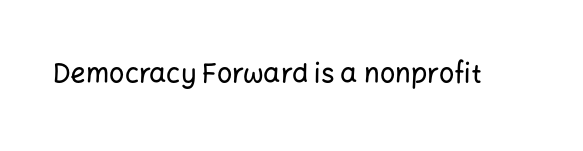
This rendering leaves character spacing at its baseline value. Has an underline been added? It has not. No italicization has been applied; the sample stays upright.
